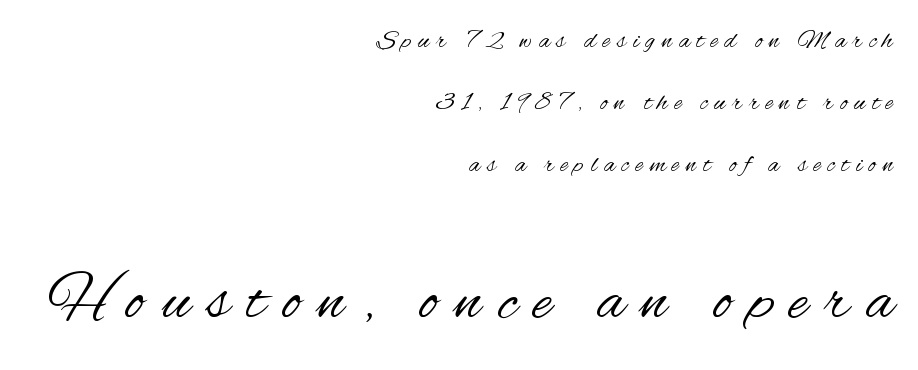
If you measured baseline to baseline, you'd find a long distance. This rendering uses right alignment, leaving the left contour irregular. The horizontal fit of the characters is loose and conspicuously gappy. Note: no serifs on the glyphs.
